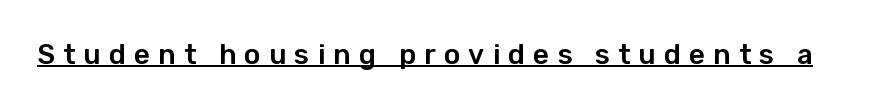
The image shows 28 px sans-serif type, upright; set unusually wide letter spacing (+0.29 em), underlined; low stroke contrast and a medium x-height.
